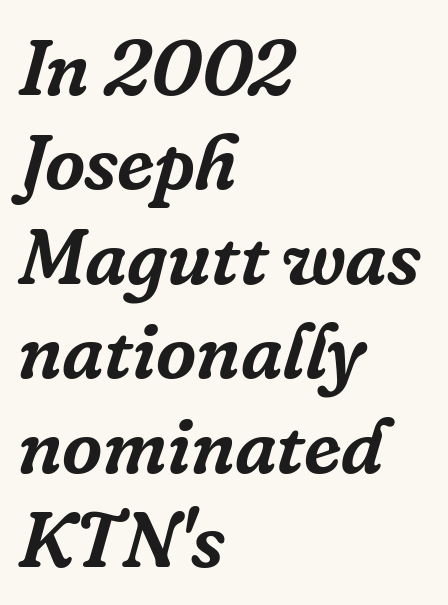
The image shows 78 px serif type, italic (leaning right); set left-aligned, line spacing 1.21x, normal letter spacing, not underlined; low stroke contrast and a medium x-height.
